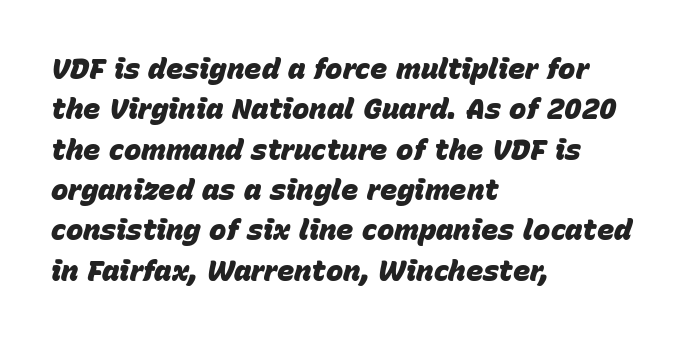
Each new line begins a customary step beneath the previous one. Underlining? Definitely not there. Summary of weight: heavy, a full bold. Is the type slanted? Yes — the strokes lean at a clear angle.
